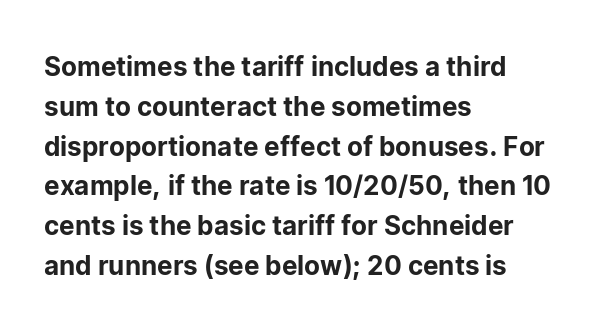
{"italic": "no", "underline": "no", "align": "left", "line_spacing": "normal", "line_spacing_ratio": 1.53, "letter_spacing": "normal", "letter_spacing_em": 0.0, "glyph_px": 26}
